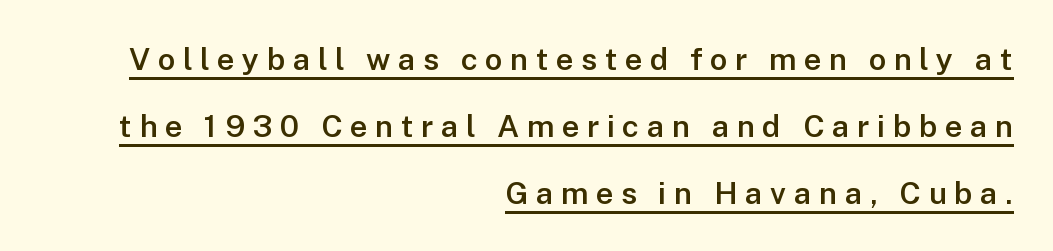
{"serif": "no", "italic": "no", "bold": "semi", "weight": "semibold", "width": "normal", "stroke_contrast": "low", "x_height": "medium", "monospaced": "no", "underline": "yes", "align": "right", "line_spacing": "loose", "line_spacing_ratio": 2.16, "letter_spacing": "wide", "letter_spacing_em": 0.24, "glyph_px": 31}
